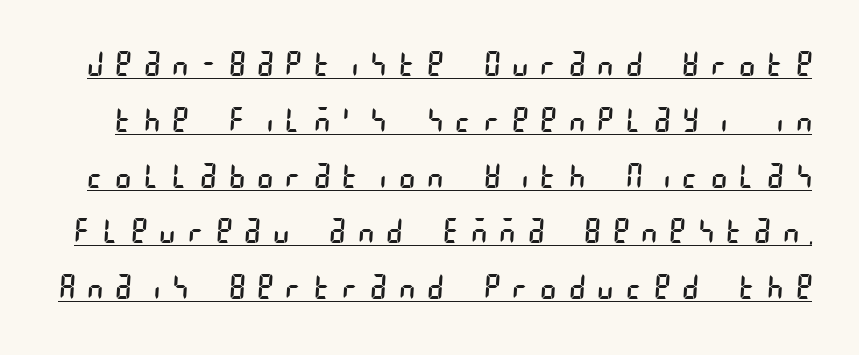
Q: Is the text bold? A: No.
Q: Is the typeface a serif or a sans-serif typeface? A: Sans-serif.
Q: Is the text underlined? A: Yes.
Q: Is the spacing between letters normal or unusually wide? A: Unusually wide.
Q: Is the spacing between lines tight, normal or loose? A: Normal.
Q: Width (condensed, normal, or wide)? A: Condensed.
Q: Stroke contrast? A: Low.
Q: x-height? A: Large.
